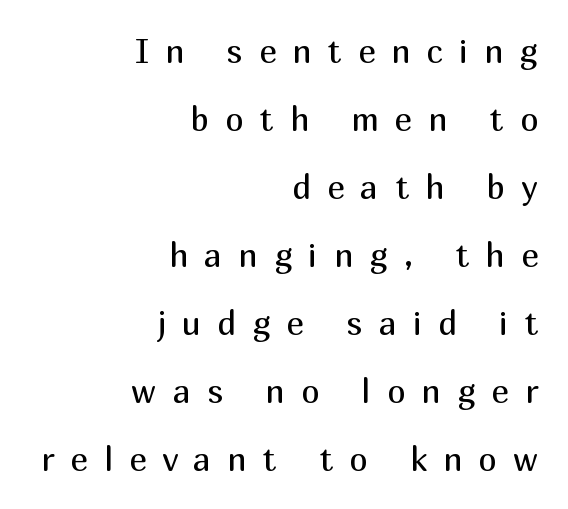
{"serif": "no", "italic": "no", "bold": "no", "weight": "regular", "width": "normal", "stroke_contrast": "medium", "x_height": "medium", "monospaced": "no", "underline": "no", "align": "right", "line_spacing": "loose", "line_spacing_ratio": 2.06, "letter_spacing": "wide", "letter_spacing_em": 0.49, "glyph_px": 33}
